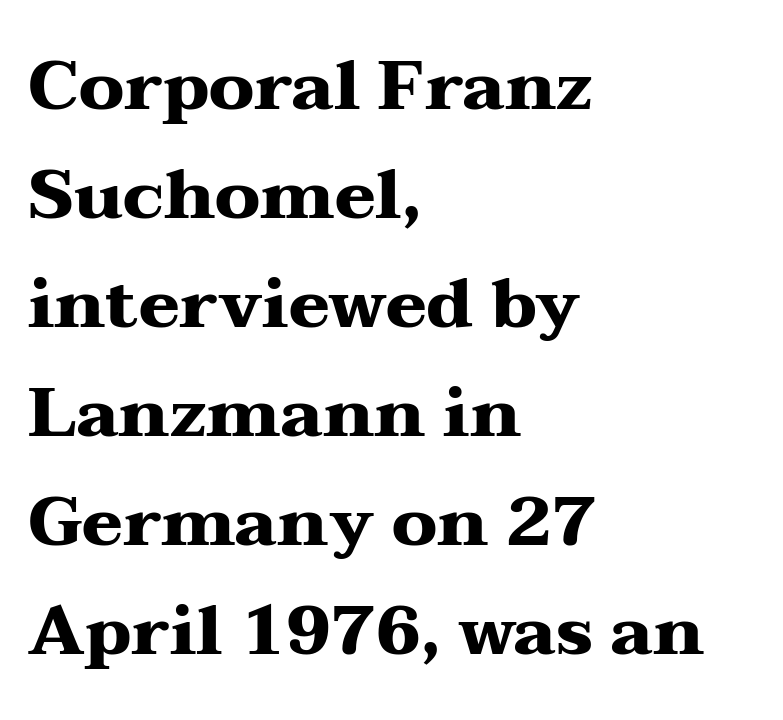
The image shows 69 px heavy, wide serif type, upright; set left-aligned, normal line spacing (1.58x), normal letter spacing, not underlined; medium stroke contrast and a medium x-height.
